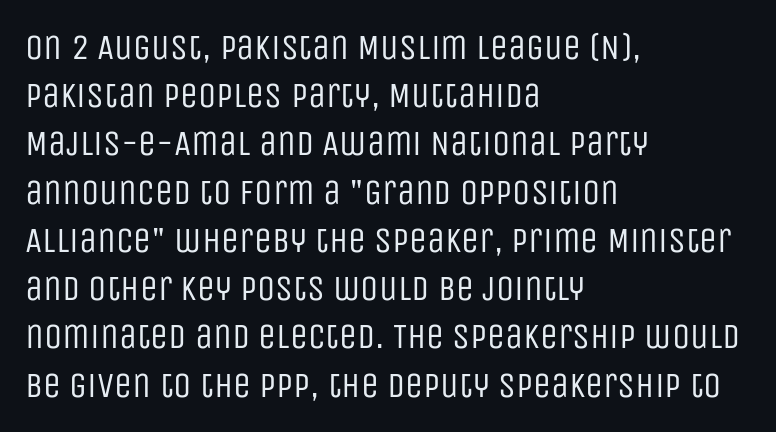
A bare baseline throughout the passage. A quiet, ordinary-to-light weight characterises the typeface. This sample has the flowing, uneven cadence of proportional lettering. This block has exactly the height ordinary leading produces. This rendering uses left alignment, leaving the right contour irregular. There is no visible air inserted between adjacent glyphs.
